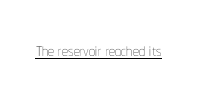
Underlined type. When letters stand straight like this, we call the style roman or upright. The line texture is even and compact thanks to regular tracking. The strokes carry an ordinary text weight at most.
